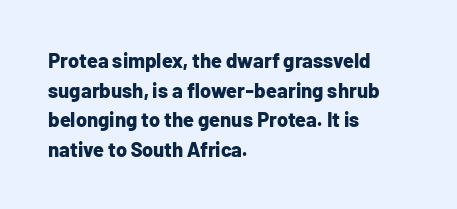
Q: Is the text bold? A: Yes.
Q: Is the text italic (slanted)? A: No, it is upright.
Q: Is the text underlined? A: No.
Q: How is the paragraph aligned? A: Left-aligned.
Q: Is the spacing between letters normal or unusually wide? A: Normal.
Q: Is the spacing between lines tight, normal or loose? A: Normal.
